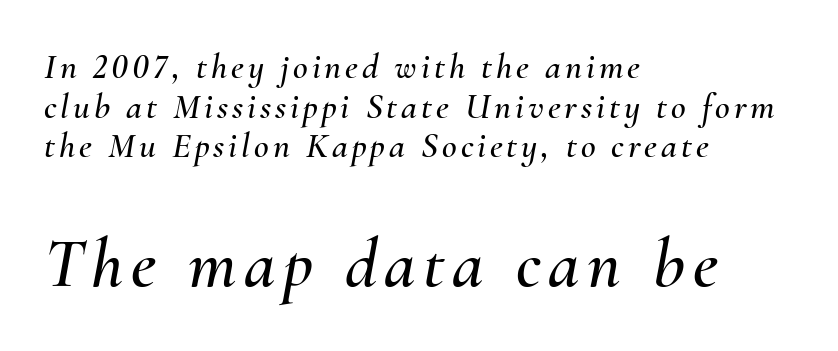
Casual observation: everything's shoved over to the left. Line spacing here is tight. Caption: upper text group reduced, lower text group enlarged. Descender tails drop into unmarked territory. Note the varied advance widths — an 'i' is clearly narrower than an 'm'.
